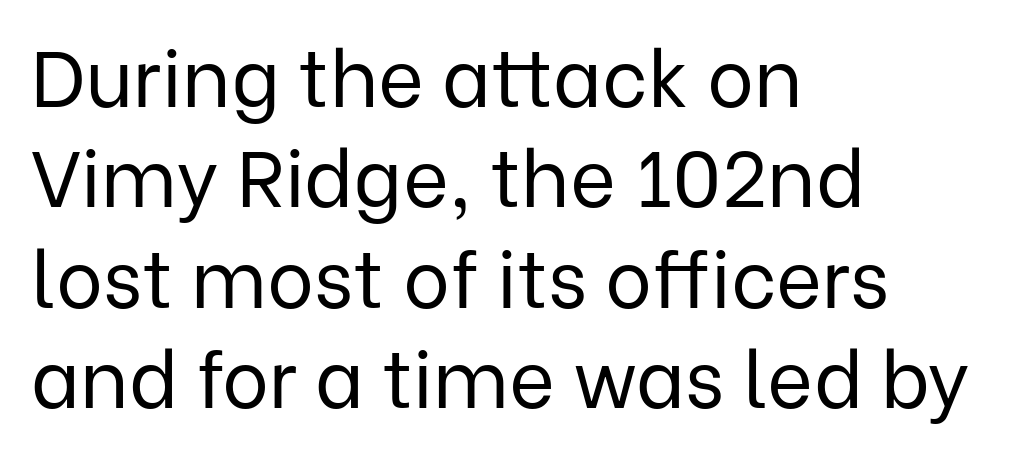
The passage shown is not underscored anywhere. The face used here is proportionally spaced, like ordinary book or web type. Students, note that the glyphs here touch the page at normal intervals. The line-height multiplier appears to be the usual default. The compositor pushed each line to the left boundary.
